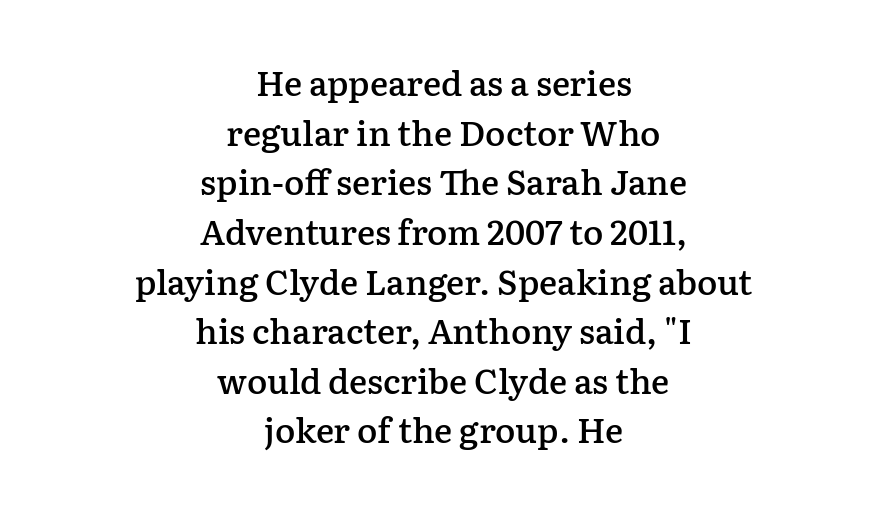
Q: Is the text bold? A: Semi-bold.
Q: Is the text italic (slanted)? A: No, it is upright.
Q: Is the typeface a serif or a sans-serif typeface? A: Serif.
Q: Is the text underlined? A: No.
Q: How is the paragraph aligned? A: Centered.
Q: Is the spacing between letters normal or unusually wide? A: Normal.
Q: Is the spacing between lines tight, normal or loose? A: Normal.
Q: Width (condensed, normal, or wide)? A: Normal.
Q: Stroke contrast? A: Low.
Q: x-height? A: Medium.
Q: Monospaced? A: No.
